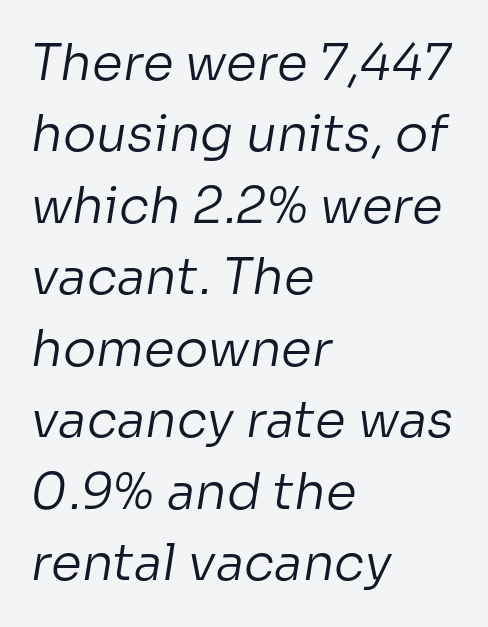
The image shows 50 px regular-weight sans-serif type; set left-aligned, normal line spacing (1.43x), normal letter spacing, not underlined; low stroke contrast and a medium x-height.
